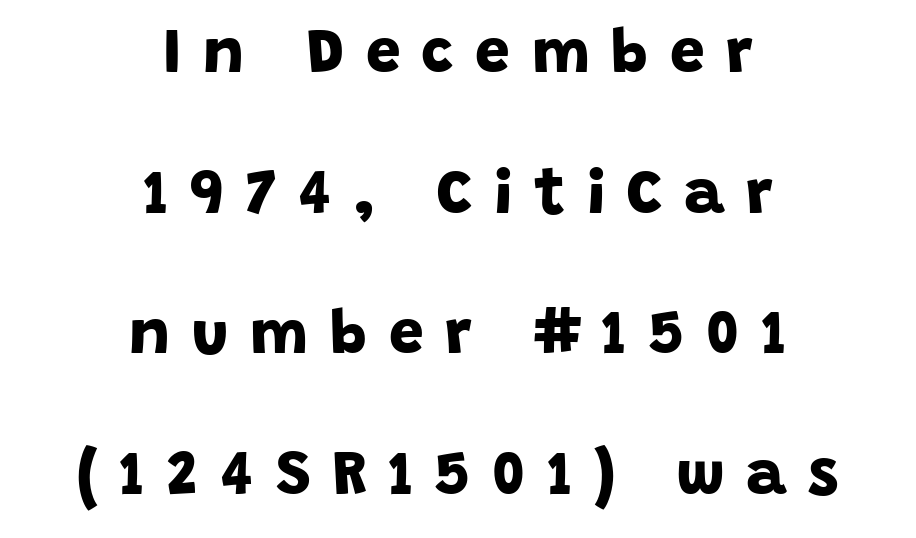
To sum up the face: it is a sans, with no serifs. Students, observe: this is what heavily led, spacious text looks like. Is this a fixed-width face? No — the glyphs have proportional, varying widths. Is the letter spacing exaggerated? Yes — the characters are pushed far apart. Which margin do the lines hug? Neither — every line sits in the middle. Underline: absent.
